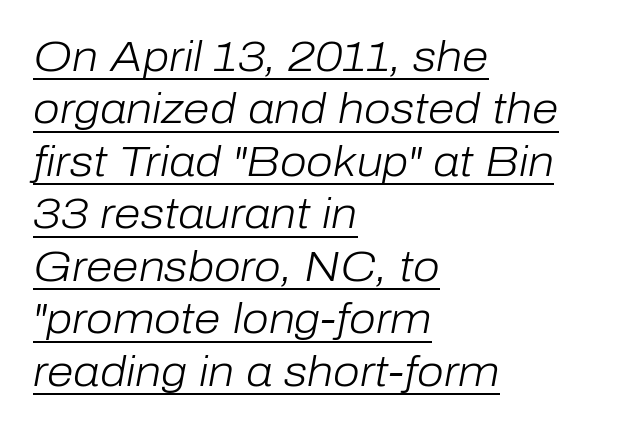
Think of a printed novel: that variable character pitch is what you see here. No letter is thick-stroked: the sample isn't bold. Does extra space separate the letters? No, they use regular spacing. In designer terms, the underline attribute is active on this setting. When letters slant like this, we call the style italic. Teacher's note: observe the even left margin — that is flush-left alignment.
